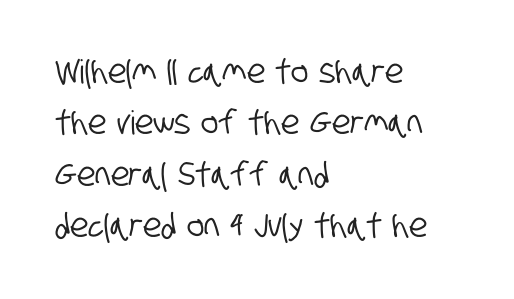
{"serif": "no", "width": "condensed", "stroke_contrast": "low", "x_height": "large", "monospaced": "no", "underline": "no", "align": "left", "line_spacing": "normal", "line_spacing_ratio": 1.56, "letter_spacing": "normal", "letter_spacing_em": 0.0, "glyph_px": 33}
